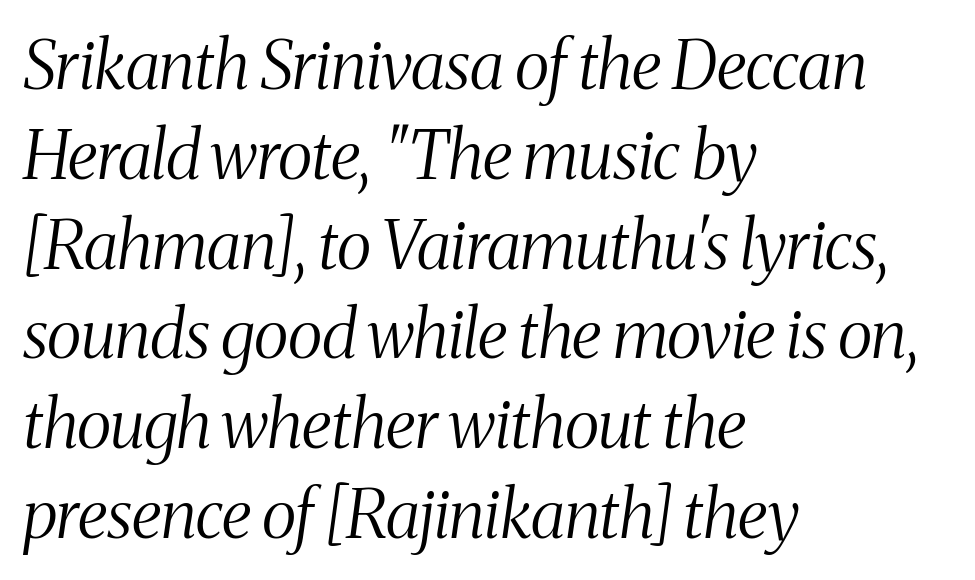
Q: Is the text bold? A: No.
Q: Is the text italic (slanted)? A: Yes, it leans right by about 8 degrees.
Q: Is the typeface a serif or a sans-serif typeface? A: Serif.
Q: Is the text underlined? A: No.
Q: How is the paragraph aligned? A: Left-aligned.
Q: Is the spacing between letters normal or unusually wide? A: Normal.
Q: Is the spacing between lines tight, normal or loose? A: Normal.
Q: Width (condensed, normal, or wide)? A: Condensed.
Q: Stroke contrast? A: Medium.
Q: x-height? A: Medium.
Q: Monospaced? A: No.
